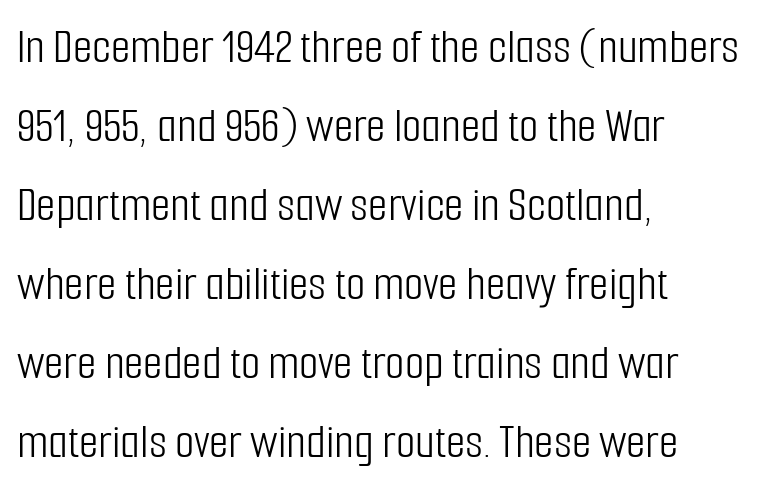
The image shows 50 px light, condensed sans-serif type, upright; set left-aligned, normal line spacing (1.58x), normal letter spacing, not underlined; low stroke contrast and a medium x-height.
